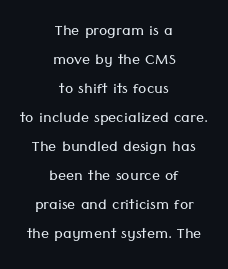
Notice how the passage keeps no hard edge, just a central spine. Regular leading. Look at the tracking — it's just the regular setting, nothing added. The face looks like a standard text weight, possibly lighter.
